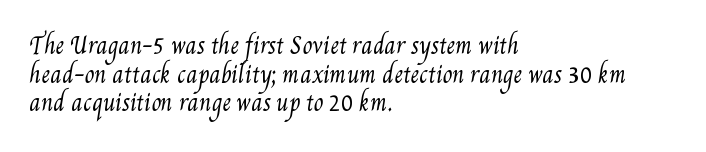
{"bold": "no", "underline": "no", "align": "left", "line_spacing": "normal", "line_spacing_ratio": 1.3, "letter_spacing": "normal", "letter_spacing_em": 0.0, "glyph_px": 22}
